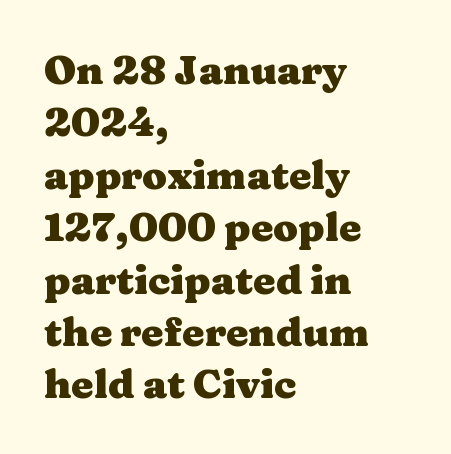
The image shows 40 px heavy, wide serif type, upright; set left-aligned, normal line spacing (1.31x), normal letter spacing, not underlined; medium stroke contrast and a medium x-height.
